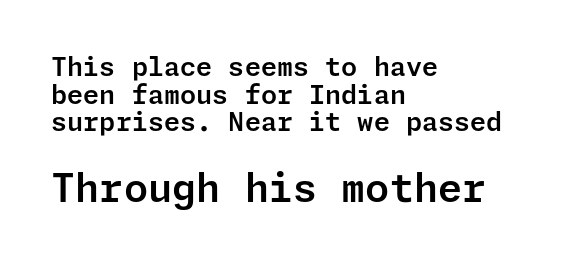
The image shows 39 px sans-serif type, upright; set left-aligned, tight line spacing (1.06x), normal letter spacing, not underlined; the second (bottom) block is 1.5x larger; low stroke contrast and a medium x-height.
